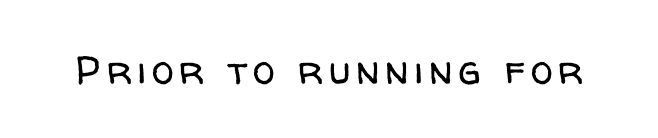
Q: Is the text bold? A: No.
Q: Is the text italic (slanted)? A: No, it is upright.
Q: Is the typeface a serif or a sans-serif typeface? A: Sans-serif.
Q: Is the text underlined? A: No.
Q: Width (condensed, normal, or wide)? A: Normal.
Q: Stroke contrast? A: Low.
Q: x-height? A: Medium.
Q: Monospaced? A: No.
